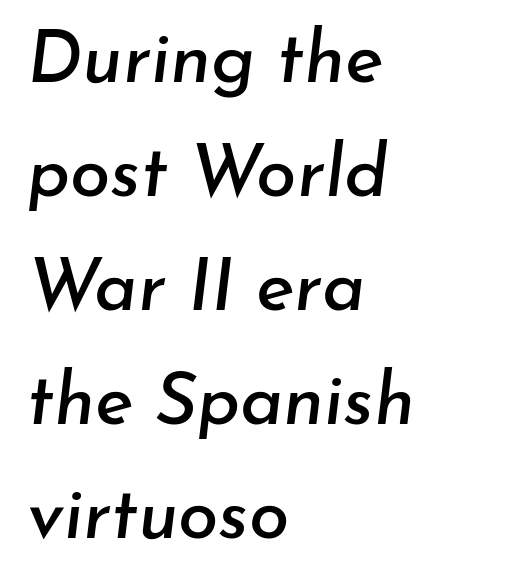
Q: Is the text italic (slanted)? A: Yes, it leans right by about 7 degrees.
Q: Is the text underlined? A: No.
Q: How is the paragraph aligned? A: Left-aligned.
Q: Is the spacing between letters normal or unusually wide? A: Normal.
Q: Is the spacing between lines tight, normal or loose? A: Normal.
Q: Width (condensed, normal, or wide)? A: Normal.
Q: Stroke contrast? A: Low.
Q: x-height? A: Small.
Q: Monospaced? A: No.
